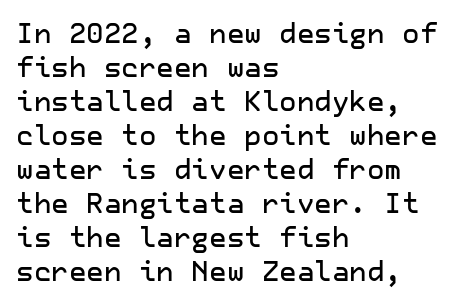
The image shows 27 px text type, upright; set left-aligned, normal line spacing (1.26x), normal letter spacing, not underlined.
